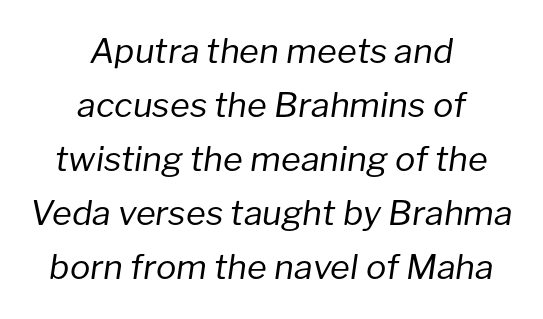
Q: Is the text bold? A: No.
Q: Is the text italic (slanted)? A: Yes, it leans right by about 8 degrees.
Q: Is the text underlined? A: No.
Q: How is the paragraph aligned? A: Centered.
Q: Is the spacing between letters normal or unusually wide? A: Normal.
Q: Is the spacing between lines tight, normal or loose? A: Normal.
Q: Width (condensed, normal, or wide)? A: Normal.
Q: Stroke contrast? A: Low.
Q: x-height? A: Medium.
Q: Monospaced? A: No.
